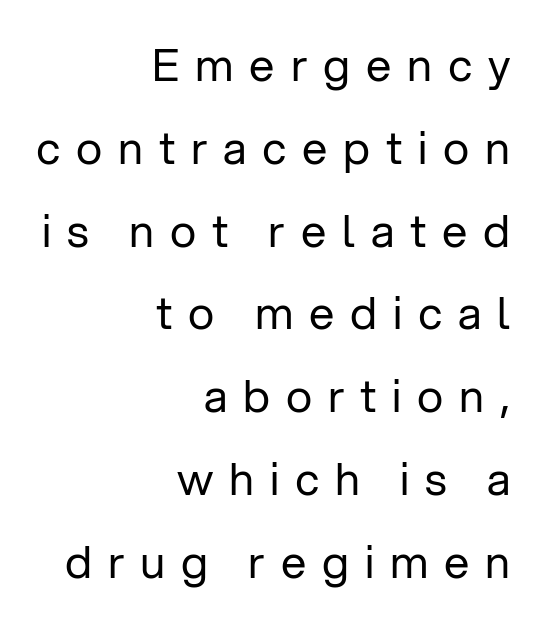
A student would call this right alignment; a typographer would say flush right, rag left. The passage shown is not underscored anywhere. The tracking reads as deliberately expanded to a designer's eye. These lines are composed in type without serifs. Compared with a typical body face, this is equally light or lighter still. Think of a printed novel: that variable character pitch is what you see here.
